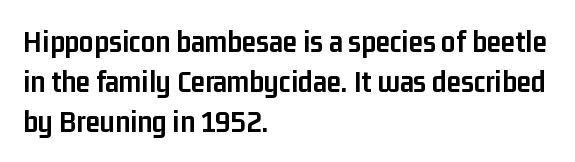
Q: Is the text bold? A: Yes.
Q: Is the text italic (slanted)? A: No, it is upright.
Q: Is the typeface a serif or a sans-serif typeface? A: Sans-serif.
Q: Is the text underlined? A: No.
Q: How is the paragraph aligned? A: Left-aligned.
Q: Is the spacing between letters normal or unusually wide? A: Normal.
Q: Is the spacing between lines tight, normal or loose? A: Normal.
Q: Width (condensed, normal, or wide)? A: Condensed.
Q: Stroke contrast? A: Low.
Q: x-height? A: Medium.
Q: Monospaced? A: No.
